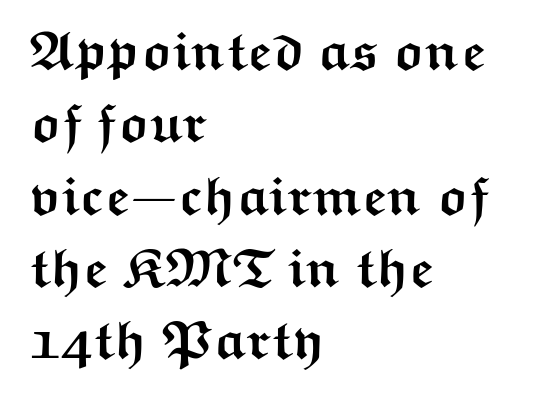
{"serif": "no", "italic": "no", "bold": "yes", "weight": "semibold", "width": "wide", "stroke_contrast": "medium", "x_height": "medium", "monospaced": "no", "underline": "no", "align": "left", "line_spacing": "normal", "line_spacing_ratio": 1.34, "letter_spacing": "normal", "letter_spacing_em": 0.0, "glyph_px": 54}
